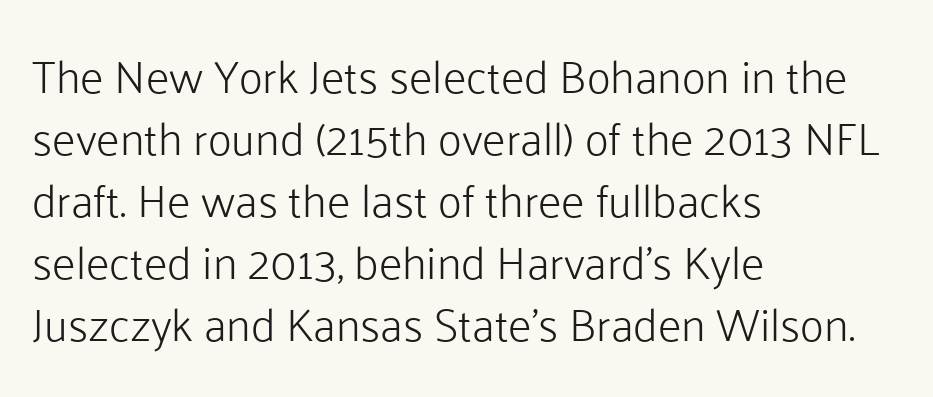
Q: Is the text bold? A: No.
Q: Is the text italic (slanted)? A: No, it is upright.
Q: Is the typeface a serif or a sans-serif typeface? A: Sans-serif.
Q: Is the text underlined? A: No.
Q: How is the paragraph aligned? A: Left-aligned.
Q: Is the spacing between letters normal or unusually wide? A: Normal.
Q: Is the spacing between lines tight, normal or loose? A: Normal.
Q: Width (condensed, normal, or wide)? A: Normal.
Q: Stroke contrast? A: Low.
Q: x-height? A: Medium.
Q: Monospaced? A: No.
